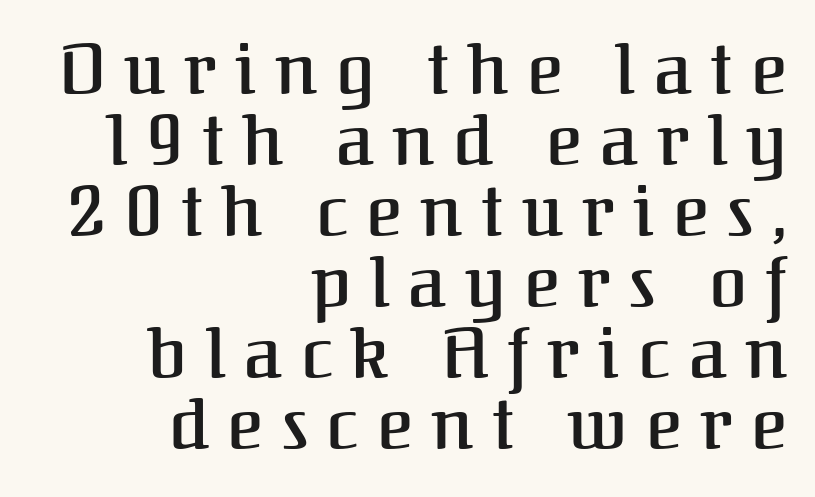
{"serif": "yes", "italic": "no", "width": "normal", "stroke_contrast": "medium", "x_height": "medium", "monospaced": "no", "underline": "no", "align": "right", "line_spacing": "tight", "line_spacing_ratio": 1.03, "letter_spacing": "wide", "letter_spacing_em": 0.27, "glyph_px": 69}
